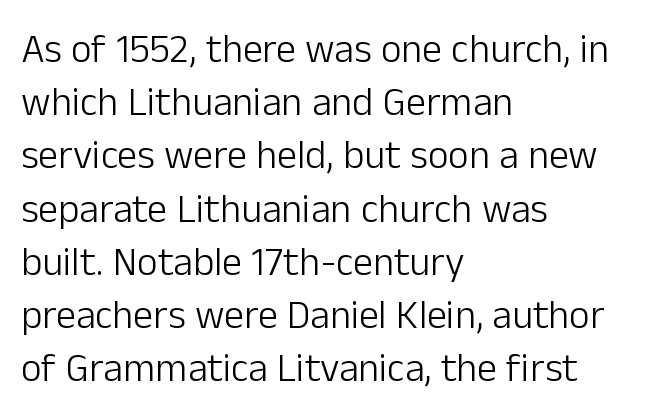
{"serif": "no", "italic": "no", "bold": "no", "weight": "light", "width": "normal", "stroke_contrast": "low", "x_height": "medium", "monospaced": "no", "underline": "no", "align": "left", "line_spacing": "normal", "line_spacing_ratio": 1.33, "letter_spacing": "normal", "letter_spacing_em": 0.0, "glyph_px": 40}
